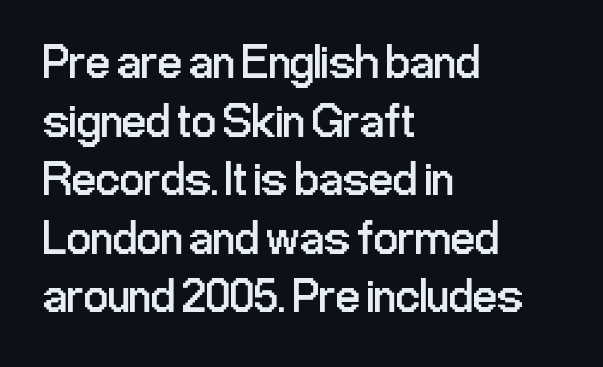
When letters stand straight like this, we call the style roman or upright. Unmarked baselines from the first word to the last. Inter-character spacing is left at the font's built-in metrics. Each letter keeps its own natural width here, so spacing adapts to shape. Weight class: somewhere from thin through regular. Does the type have serifs? No, each stem ends abruptly.
